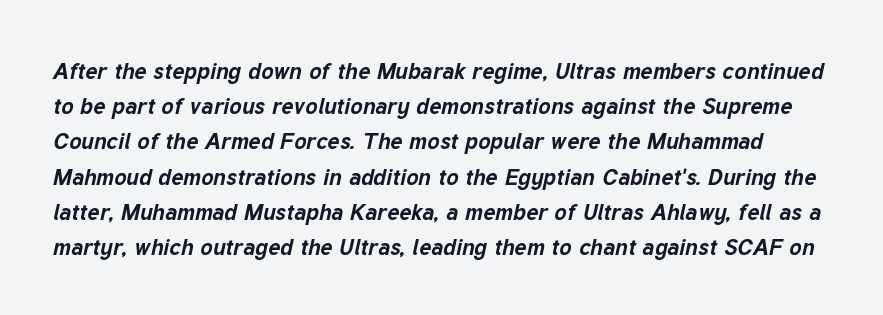
{"italic": "yes", "lean": "right", "slant_degrees": 12, "bold": "yes", "underline": "no", "line_spacing": "normal", "line_spacing_ratio": 1.53, "letter_spacing": "normal", "letter_spacing_em": 0.0, "glyph_px": 23}
